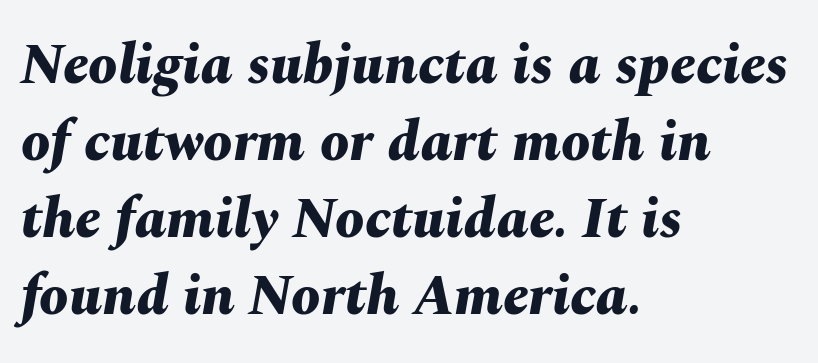
The image shows 58 px bold type, italic (leaning right); set left-aligned, normal line spacing (1.33x), normal letter spacing, not underlined; medium stroke contrast and a medium x-height.
